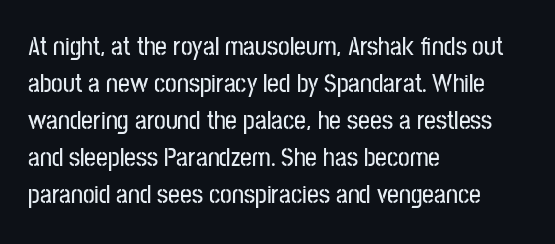
Q: Is the text italic (slanted)? A: No, it is upright.
Q: Is the text underlined? A: No.
Q: How is the paragraph aligned? A: Left-aligned.
Q: Is the spacing between letters normal or unusually wide? A: Normal.
Q: Is the spacing between lines tight, normal or loose? A: Normal.
